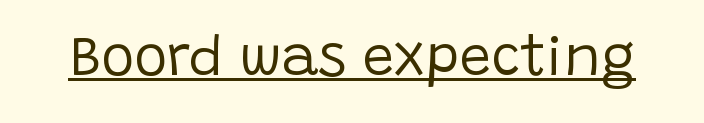
The image shows 56 px regular-weight sans-serif type, upright; set normal letter spacing, underlined; low stroke contrast and a large x-height.
